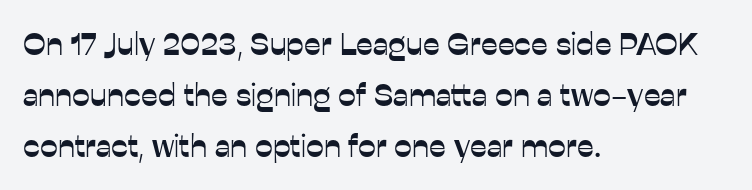
Q: Is the text italic (slanted)? A: No, it is upright.
Q: Is the typeface a serif or a sans-serif typeface? A: Sans-serif.
Q: Is the text underlined? A: No.
Q: How is the paragraph aligned? A: Left-aligned.
Q: Is the spacing between letters normal or unusually wide? A: Normal.
Q: Is the spacing between lines tight, normal or loose? A: Normal.
Q: Width (condensed, normal, or wide)? A: Normal.
Q: Stroke contrast? A: Low.
Q: x-height? A: Medium.
Q: Monospaced? A: No.
